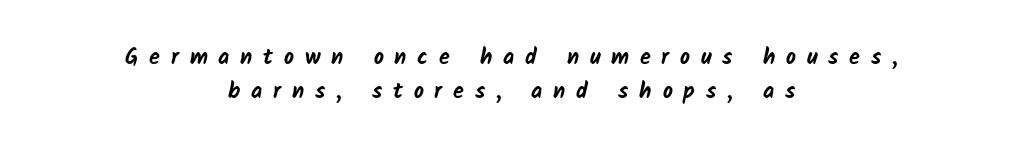
{"bold": "yes", "underline": "no", "align": "center", "line_spacing": "normal", "line_spacing_ratio": 1.56, "letter_spacing": "wide", "letter_spacing_em": 0.49, "glyph_px": 22}
